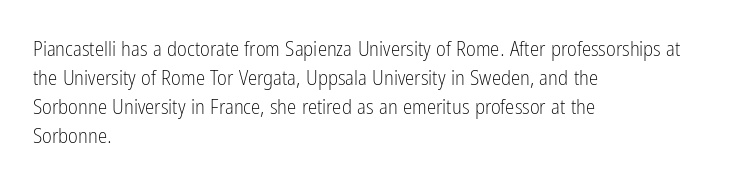
{"italic": "no", "bold": "no", "underline": "no", "align": "left", "line_spacing": "normal", "line_spacing_ratio": 1.38, "letter_spacing": "normal", "letter_spacing_em": 0.0, "glyph_px": 21}
